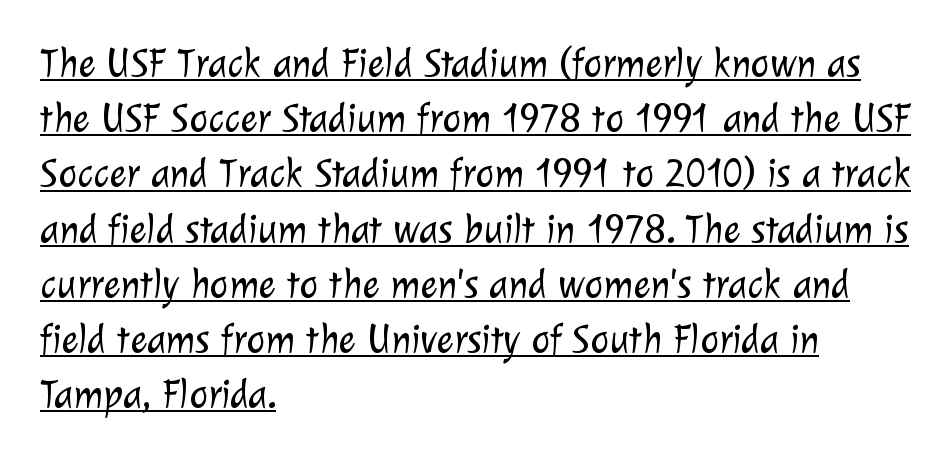
Q: Is the text bold? A: No.
Q: Is the typeface a serif or a sans-serif typeface? A: Sans-serif.
Q: Is the text underlined? A: Yes.
Q: How is the paragraph aligned? A: Left-aligned.
Q: Is the spacing between letters normal or unusually wide? A: Normal.
Q: Is the spacing between lines tight, normal or loose? A: Normal.
Q: Width (condensed, normal, or wide)? A: Normal.
Q: Stroke contrast? A: Low.
Q: x-height? A: Medium.
Q: Monospaced? A: No.
